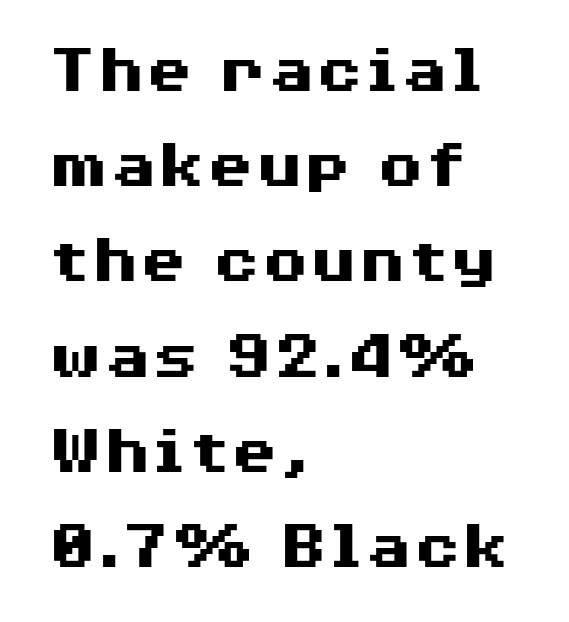
Q: Is the text bold? A: Yes.
Q: Is the text italic (slanted)? A: No, it is upright.
Q: Is the typeface a serif or a sans-serif typeface? A: Sans-serif.
Q: Is the text underlined? A: No.
Q: How is the paragraph aligned? A: Left-aligned.
Q: Is the spacing between letters normal or unusually wide? A: Normal.
Q: Is the spacing between lines tight, normal or loose? A: Normal.
Q: Width (condensed, normal, or wide)? A: Wide.
Q: Stroke contrast? A: Medium.
Q: x-height? A: Medium.
Q: Monospaced? A: No.
